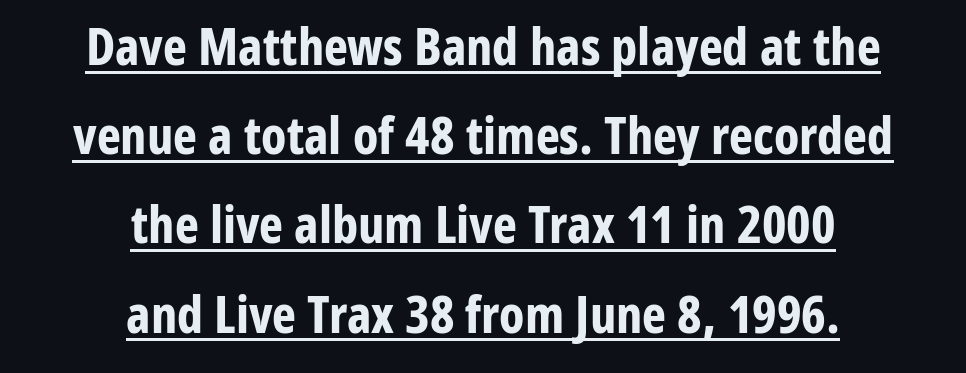
{"serif": "no", "italic": "no", "bold": "yes", "weight": "bold", "width": "condensed", "stroke_contrast": "low", "x_height": "medium", "monospaced": "no", "underline": "yes", "align": "center", "line_spacing_ratio": 1.75, "letter_spacing": "normal", "letter_spacing_em": 0.0, "glyph_px": 51}
